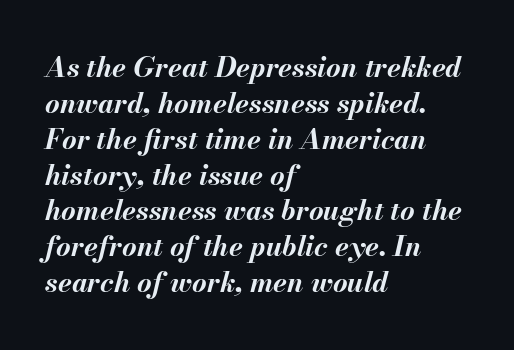
{"italic": "yes", "lean": "right", "slant_degrees": 13, "bold": "yes", "weight": "bold", "width": "normal", "stroke_contrast": "medium", "x_height": "small", "monospaced": "no", "underline": "no", "align": "left", "line_spacing": "normal", "line_spacing_ratio": 1.28, "letter_spacing": "normal", "letter_spacing_em": 0.0, "glyph_px": 28}
